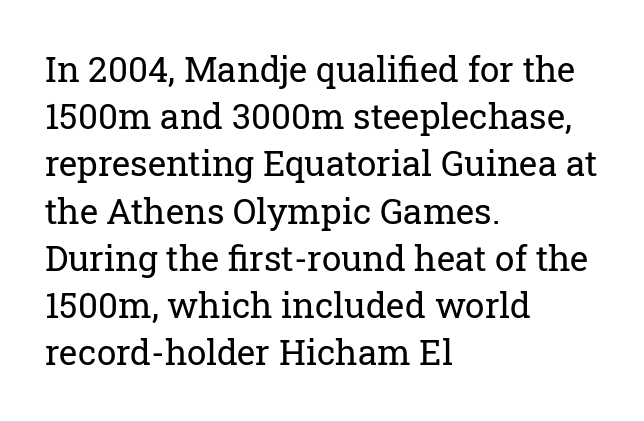
Type without underlining. The typeface chosen for these lines features serifs. Here the glyphs are tracked normally, forming tight word shapes. Layout note: lines flush left. Vertical strokes here are truly vertical.
